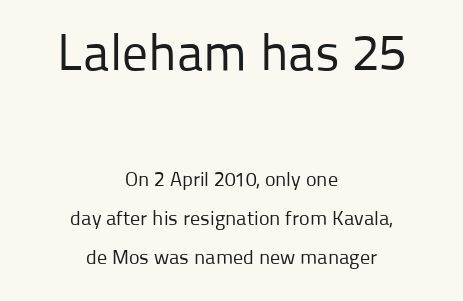
Q: Is the text bold? A: No.
Q: Is the text italic (slanted)? A: No, it is upright.
Q: Is the typeface a serif or a sans-serif typeface? A: Sans-serif.
Q: Is the text underlined? A: No.
Q: How is the paragraph aligned? A: Centered.
Q: Is the spacing between letters normal or unusually wide? A: Normal.
Q: Is the spacing between lines tight, normal or loose? A: Loose.
Q: Which block of text is set in a larger size, the first (top) or the second (bottom)? A: The first (top) one.
Q: Width (condensed, normal, or wide)? A: Normal.
Q: Stroke contrast? A: Low.
Q: x-height? A: Medium.
Q: Monospaced? A: No.
